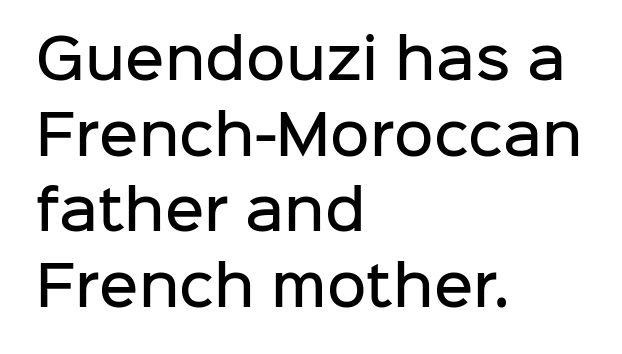
Each glyph is drawn with semibold strokes, heavier than normal yet not fully bold. This rendering features lettering with no underline. The passage shown is typed in a proportional face where columns would drift. The paragraph shown leans on its left margin. A typesetter would label this face a sans.
